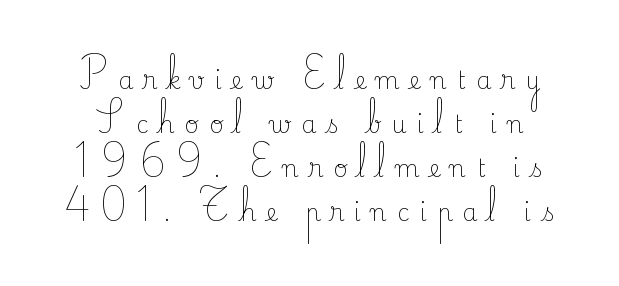
Q: Is the text bold? A: No.
Q: Is the text italic (slanted)? A: No, it is upright.
Q: Is the text underlined? A: No.
Q: Is the spacing between letters normal or unusually wide? A: Unusually wide.
